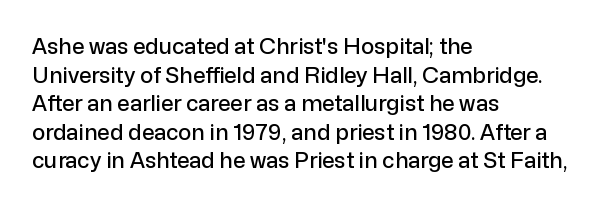
{"italic": "no", "underline": "no", "align": "left", "line_spacing": "normal", "line_spacing_ratio": 1.3, "letter_spacing": "normal", "letter_spacing_em": 0.0, "glyph_px": 22}
